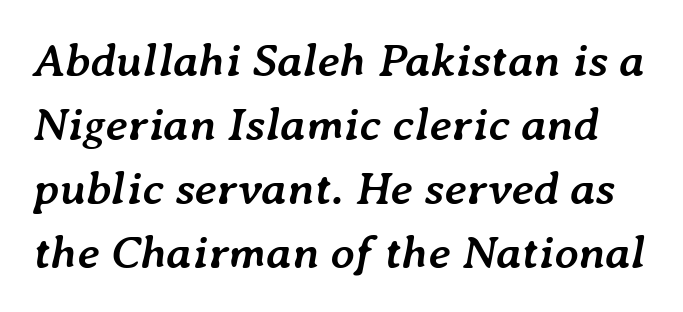
If you drew a line through each stem, it would be angled. As a designer I'd log this as weight 700, bold. Character widths vary here, with narrow letters taking less room than wide ones. Vertical spacing — default. The space directly below the letters is spotless. The line texture is even and compact thanks to regular tracking.
